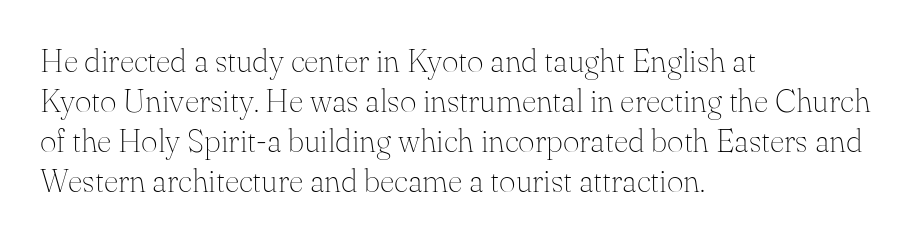
Q: Is the text bold? A: No.
Q: Is the text italic (slanted)? A: No, it is upright.
Q: Is the typeface a serif or a sans-serif typeface? A: Serif.
Q: Is the text underlined? A: No.
Q: How is the paragraph aligned? A: Left-aligned.
Q: Is the spacing between letters normal or unusually wide? A: Normal.
Q: Is the spacing between lines tight, normal or loose? A: Normal.
Q: Width (condensed, normal, or wide)? A: Normal.
Q: Stroke contrast? A: Medium.
Q: x-height? A: Small.
Q: Monospaced? A: No.
